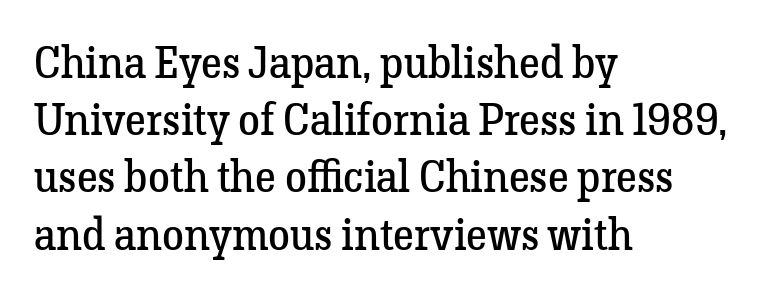
{"serif": "yes", "italic": "no", "bold": "no", "weight": "regular", "width": "normal", "stroke_contrast": "low", "x_height": "medium", "monospaced": "no", "underline": "no", "align": "left", "line_spacing": "normal", "line_spacing_ratio": 1.3, "letter_spacing": "normal", "letter_spacing_em": 0.0, "glyph_px": 44}
